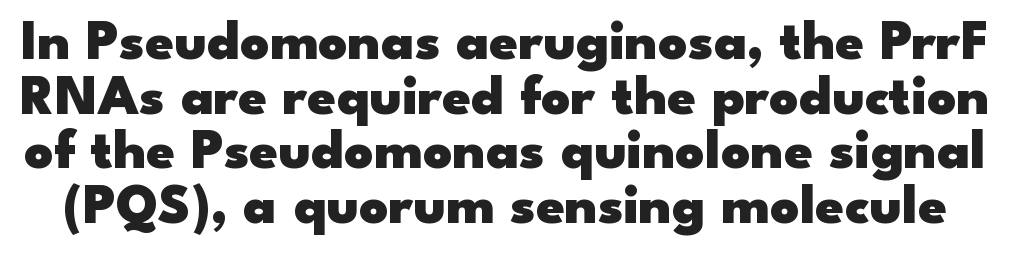
The image shows 57 px heavy, wide sans-serif type, upright; set tight line spacing (0.96x), normal letter spacing, not underlined; low stroke contrast and a small x-height.
